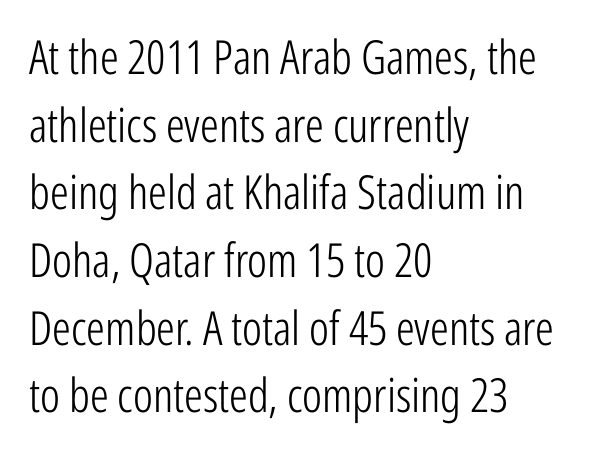
The image shows 47 px light, condensed sans-serif type, upright; set left-aligned, normal line spacing (1.44x), normal letter spacing, not underlined; low stroke contrast and a medium x-height.
